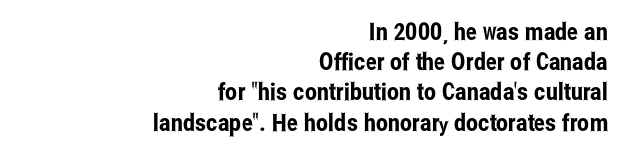
Q: Is the text italic (slanted)? A: No, it is upright.
Q: Is the text underlined? A: No.
Q: How is the paragraph aligned? A: Right-aligned.
Q: Is the spacing between letters normal or unusually wide? A: Normal.
Q: Is the spacing between lines tight, normal or loose? A: Normal.
